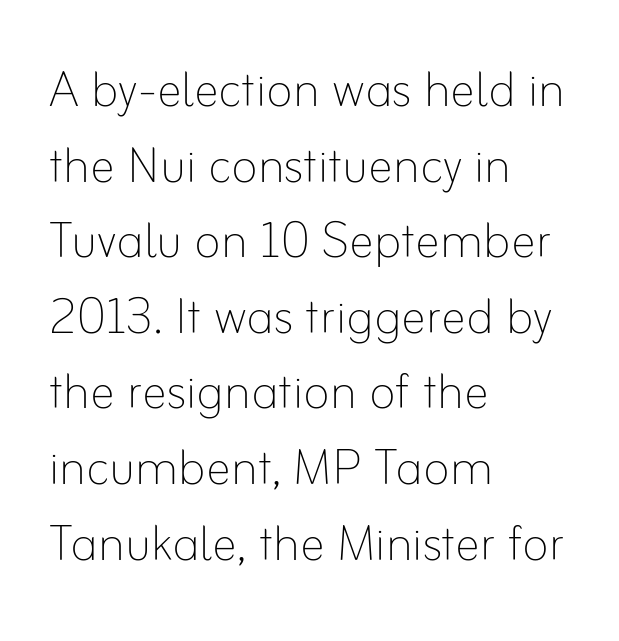
{"italic": "no", "bold": "no", "weight": "thin", "width": "normal", "stroke_contrast": "low", "x_height": "small", "monospaced": "no", "underline": "no", "align": "left", "line_spacing_ratio": 1.2, "letter_spacing": "normal", "letter_spacing_em": 0.0, "glyph_px": 63}
